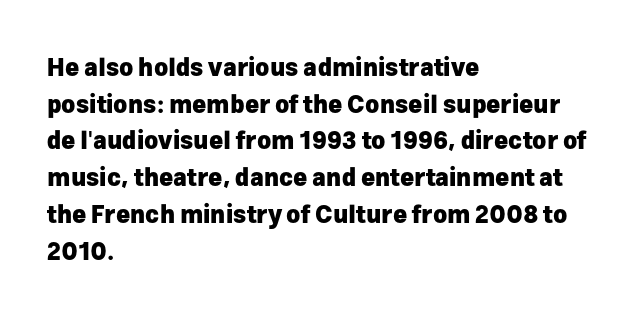
Q: Is the text bold? A: Yes.
Q: Is the text italic (slanted)? A: No, it is upright.
Q: Is the text underlined? A: No.
Q: How is the paragraph aligned? A: Left-aligned.
Q: Is the spacing between letters normal or unusually wide? A: Normal.
Q: Is the spacing between lines tight, normal or loose? A: Normal.
